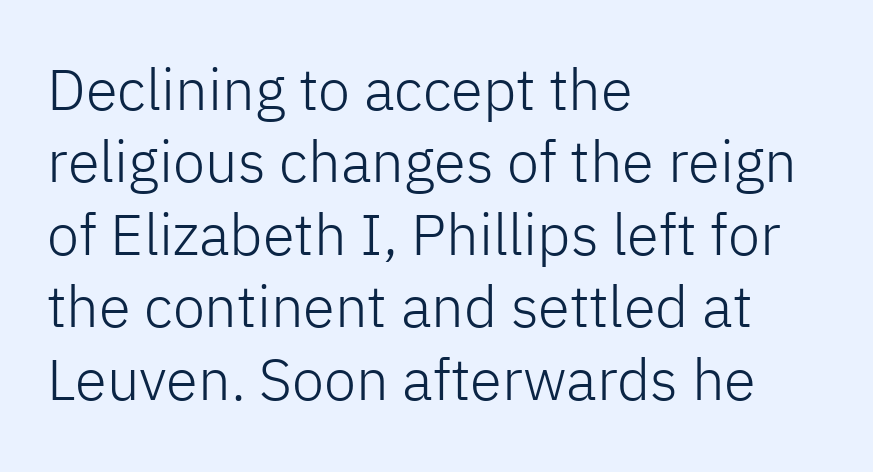
The image shows 58 px light sans-serif type, upright; set left-aligned, normal line spacing (1.25x), normal letter spacing, not underlined; low stroke contrast and a medium x-height.
